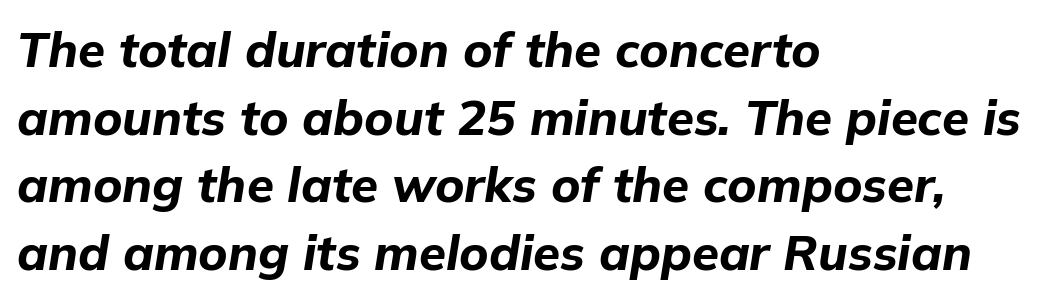
{"italic": "yes", "lean": "right", "slant_degrees": 9, "bold": "yes", "weight": "bold", "width": "normal", "stroke_contrast": "low", "x_height": "medium", "monospaced": "no", "underline": "no", "align": "left", "line_spacing": "normal", "line_spacing_ratio": 1.38, "letter_spacing": "normal", "letter_spacing_em": 0.0, "glyph_px": 49}
